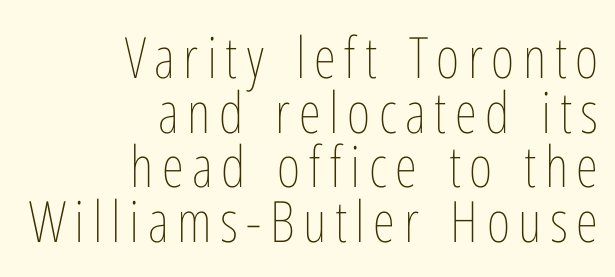
Q: Is the text bold? A: No.
Q: Is the text italic (slanted)? A: No, it is upright.
Q: Is the text underlined? A: No.
Q: How is the paragraph aligned? A: Right-aligned.
Q: Is the spacing between lines tight, normal or loose? A: Tight.
Q: Width (condensed, normal, or wide)? A: Condensed.
Q: Stroke contrast? A: Low.
Q: x-height? A: Medium.
Q: Monospaced? A: No.
